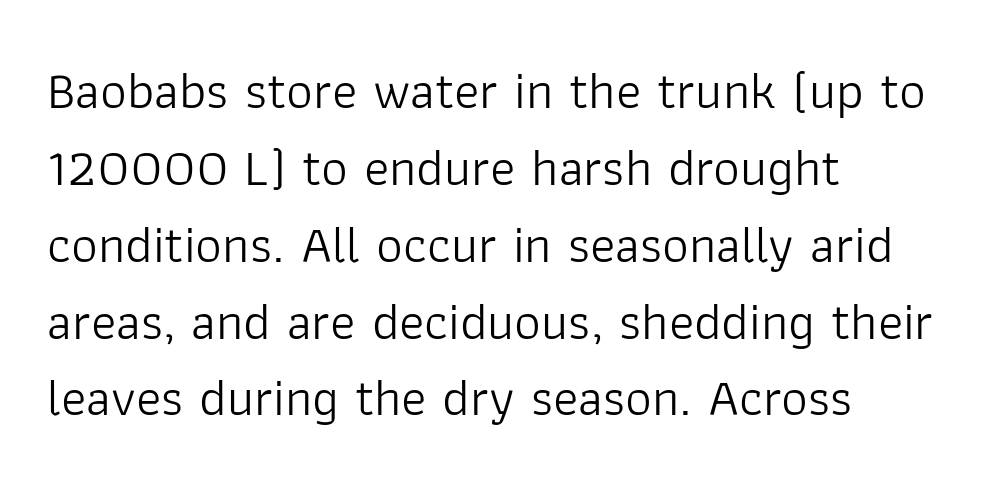
Line spacing here is normal. This sample has the flowing, uneven cadence of proportional lettering. Unlike a traditional serif, this face leaves its strokes unadorned. Stems here are at most as thick as an everyday book face. The area under the type is left untouched.
